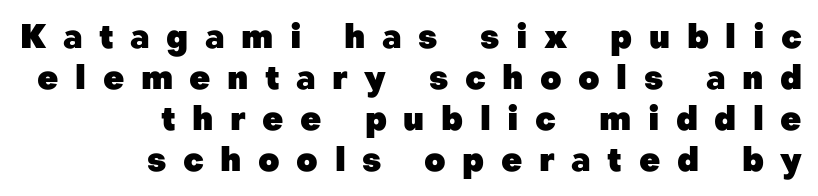
Q: Is the text bold? A: Yes.
Q: Is the text italic (slanted)? A: No, it is upright.
Q: Is the typeface a serif or a sans-serif typeface? A: Sans-serif.
Q: Is the text underlined? A: No.
Q: How is the paragraph aligned? A: Right-aligned.
Q: Is the spacing between letters normal or unusually wide? A: Unusually wide.
Q: Width (condensed, normal, or wide)? A: Normal.
Q: Stroke contrast? A: Low.
Q: x-height? A: Medium.
Q: Monospaced? A: No.
